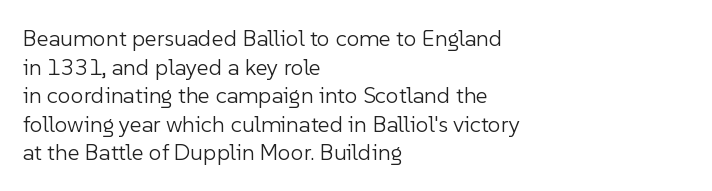
Beneath every word, the page is bare. On a weight scale, this lands at 450 or below. Look at the tracking — it's just the regular setting, nothing added. The typesetter chose a ragged-right arrangement here. Upright lettering throughout.
